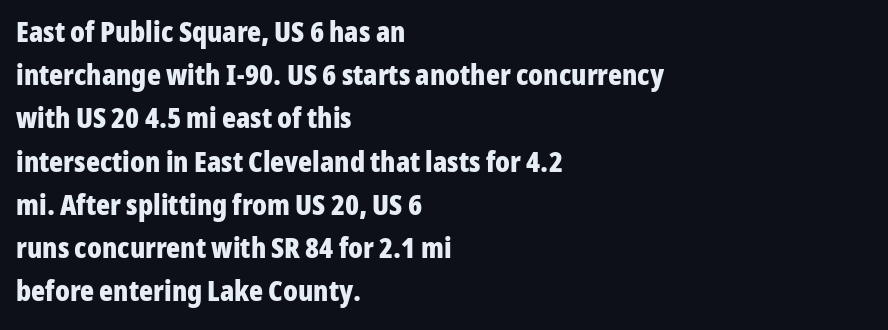
Q: Is the text bold? A: Yes.
Q: Is the text italic (slanted)? A: No, it is upright.
Q: Is the typeface a serif or a sans-serif typeface? A: Sans-serif.
Q: Is the text underlined? A: No.
Q: How is the paragraph aligned? A: Left-aligned.
Q: Is the spacing between letters normal or unusually wide? A: Normal.
Q: Is the spacing between lines tight, normal or loose? A: Normal.
Q: Width (condensed, normal, or wide)? A: Condensed.
Q: Stroke contrast? A: Low.
Q: x-height? A: Medium.
Q: Monospaced? A: No.
